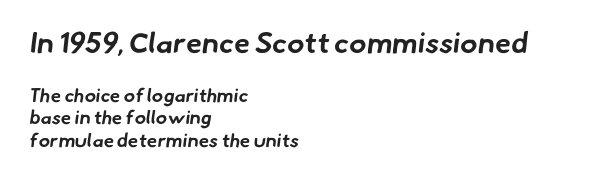
Q: Is the text bold? A: Yes.
Q: Is the typeface a serif or a sans-serif typeface? A: Sans-serif.
Q: Is the text underlined? A: No.
Q: How is the paragraph aligned? A: Left-aligned.
Q: Is the spacing between letters normal or unusually wide? A: Normal.
Q: Which block of text is set in a larger size, the first (top) or the second (bottom)? A: The first (top) one.
Q: Width (condensed, normal, or wide)? A: Normal.
Q: Stroke contrast? A: Low.
Q: x-height? A: Small.
Q: Monospaced? A: No.
